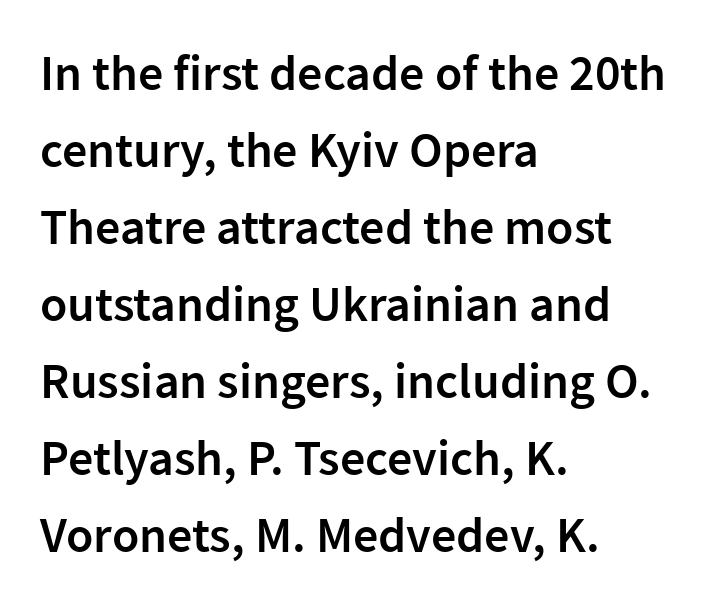
{"serif": "no", "italic": "no", "bold": "semi", "weight": "semibold", "width": "normal", "stroke_contrast": "low", "x_height": "medium", "monospaced": "no", "underline": "no", "align": "left", "line_spacing": "normal", "line_spacing_ratio": 1.54, "letter_spacing": "normal", "letter_spacing_em": 0.0, "glyph_px": 50}
